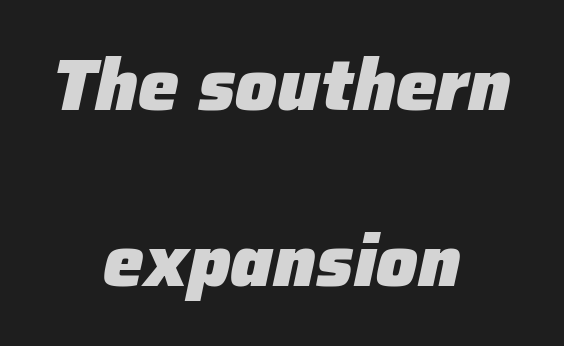
Q: Is the text bold? A: Yes.
Q: Is the text italic (slanted)? A: Yes, it leans right by about 12 degrees.
Q: Is the text underlined? A: No.
Q: How is the paragraph aligned? A: Centered.
Q: Is the spacing between letters normal or unusually wide? A: Normal.
Q: Is the spacing between lines tight, normal or loose? A: Loose.
Q: Width (condensed, normal, or wide)? A: Normal.
Q: Stroke contrast? A: Low.
Q: x-height? A: Medium.
Q: Monospaced? A: No.
